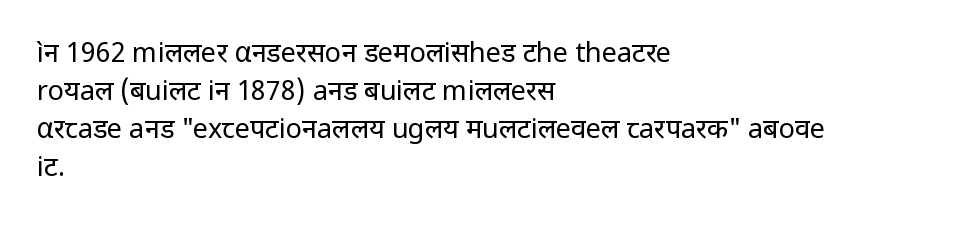
{"italic": "no", "bold": "no", "underline": "no", "align": "left", "line_spacing": "normal", "line_spacing_ratio": 1.41, "letter_spacing": "normal", "letter_spacing_em": 0.0, "glyph_px": 27}
